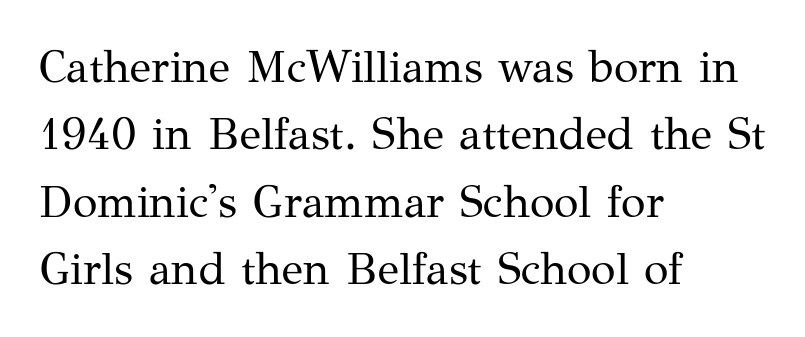
{"serif": "yes", "italic": "no", "bold": "no", "weight": "regular", "width": "normal", "stroke_contrast": "medium", "x_height": "medium", "monospaced": "no", "underline": "no", "align": "left", "line_spacing": "normal", "line_spacing_ratio": 1.5, "letter_spacing": "normal", "letter_spacing_em": 0.0, "glyph_px": 45}
